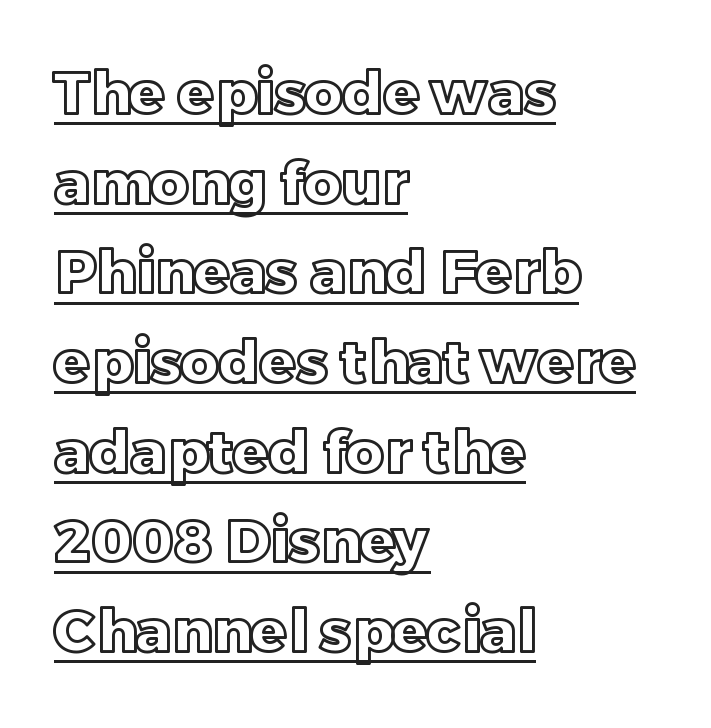
The image shows 59 px text type, upright; set left-aligned, normal line spacing (1.52x), normal letter spacing, underlined; a large x-height.
